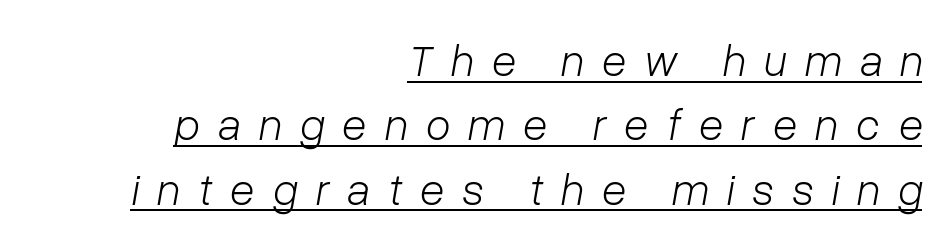
Q: Is the text bold? A: No.
Q: Is the text italic (slanted)? A: Yes, it leans right by about 10 degrees.
Q: Is the text underlined? A: Yes.
Q: How is the paragraph aligned? A: Right-aligned.
Q: Is the spacing between letters normal or unusually wide? A: Unusually wide.
Q: Is the spacing between lines tight, normal or loose? A: Normal.
Q: Width (condensed, normal, or wide)? A: Normal.
Q: Stroke contrast? A: Low.
Q: x-height? A: Medium.
Q: Monospaced? A: No.
